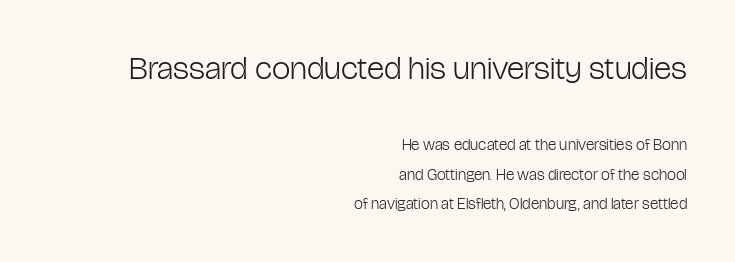
{"serif": "no", "italic": "no", "bold": "no", "weight": "light", "width": "condensed", "stroke_contrast": "low", "x_height": "medium", "monospaced": "no", "underline": "no", "align": "right", "line_spacing_ratio": 1.84, "letter_spacing": "normal", "letter_spacing_em": 0.0, "larger_block": "first", "size_ratio": 2.06, "glyph_px": 33}
